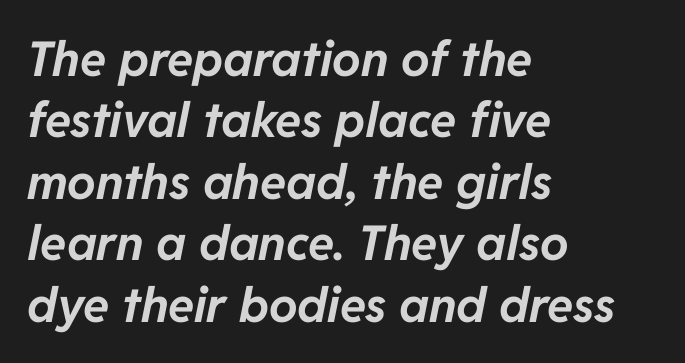
The ragged edge is on the right, which tells us the setting is flush left. Each letter keeps its own natural width here, so spacing adapts to shape. Summary of vertical rhythm: regular, with standard interline spacing. Strong, thick strokes mark this as bold type. If you drew a line through each stem, it would be angled. Any mark beneath the type? The region is blank.
